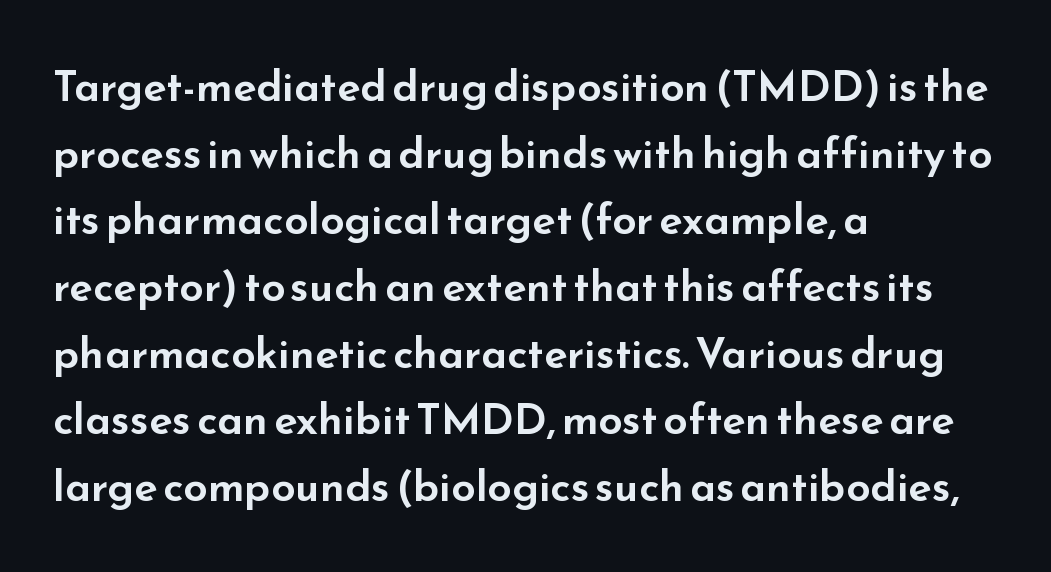
The image shows 43 px wide sans-serif type, upright; set left-aligned, normal line spacing (1.55x), normal letter spacing, not underlined; low stroke contrast and a small x-height.
